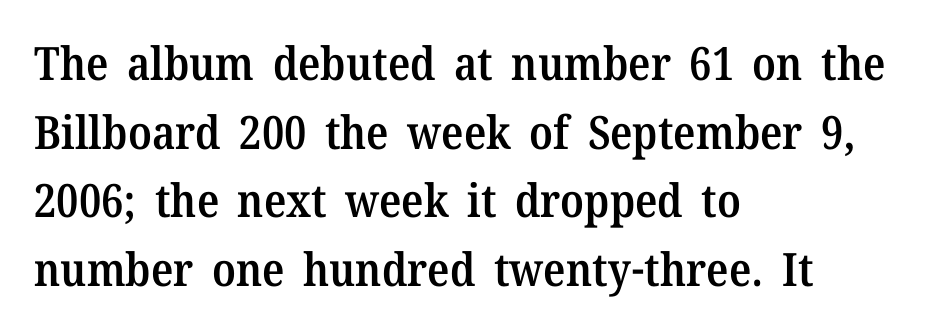
The image shows 46 px semibold serif type, upright; set left-aligned, normal line spacing (1.49x), normal letter spacing, not underlined; medium stroke contrast and a medium x-height.
